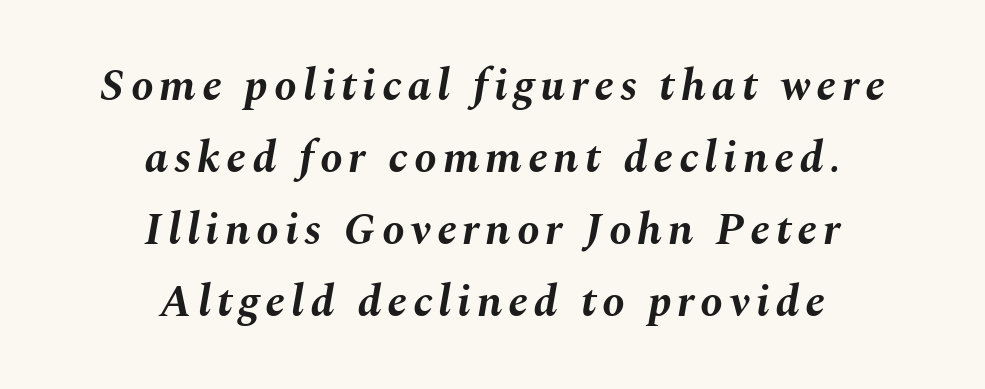
A clean baseline with only descenders dipping below it. Characters are canted at an angle relative to the baseline's perpendicular. Thick stems and heavy bowls — unmistakably bold. Casual observation: everything's sitting right in the middle. You could not count columns in this text — the font is proportionally spaced. The lines sit at an ordinary, default distance from one another.
